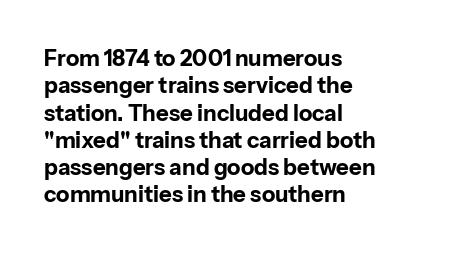
{"italic": "no", "bold": "yes", "underline": "no", "align": "left", "line_spacing_ratio": 1.24, "letter_spacing": "normal", "letter_spacing_em": 0.0, "glyph_px": 22}
